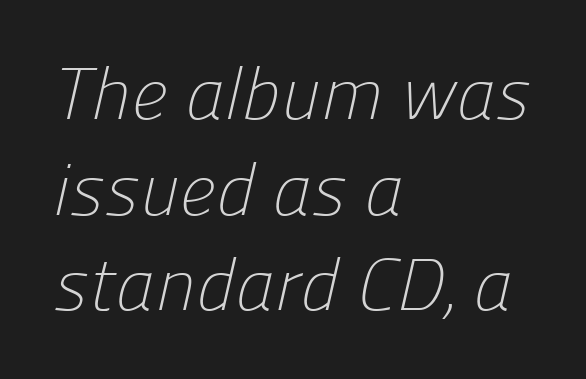
{"serif": "no", "bold": "no", "weight": "light", "width": "normal", "stroke_contrast": "low", "x_height": "medium", "monospaced": "no", "underline": "no", "align": "left", "line_spacing": "normal", "line_spacing_ratio": 1.31, "letter_spacing": "normal", "letter_spacing_em": 0.0, "glyph_px": 73}
